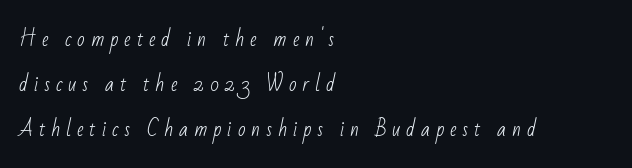
{"bold": "no", "underline": "no", "align": "left", "line_spacing": "loose", "line_spacing_ratio": 2.24, "letter_spacing": "wide", "letter_spacing_em": 0.29, "glyph_px": 20}
